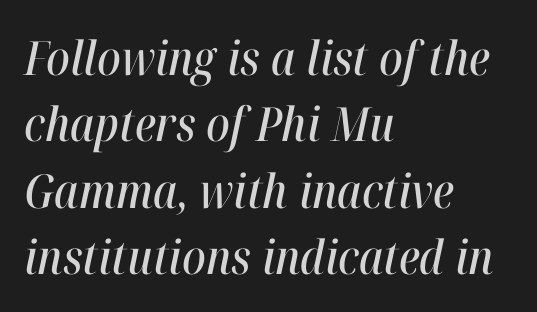
Q: Is the text italic (slanted)? A: Yes, it leans right by about 12 degrees.
Q: Is the text underlined? A: No.
Q: How is the paragraph aligned? A: Left-aligned.
Q: Is the spacing between letters normal or unusually wide? A: Normal.
Q: Is the spacing between lines tight, normal or loose? A: Normal.
Q: Width (condensed, normal, or wide)? A: Condensed.
Q: Stroke contrast? A: High.
Q: x-height? A: Medium.
Q: Monospaced? A: No.
